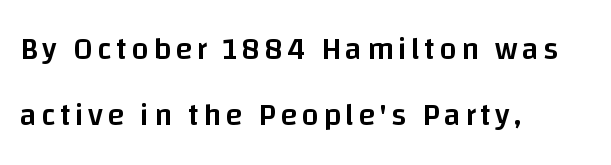
The image shows 31 px semibold sans-serif type, upright; set left-aligned, loose line spacing (2.14x), not underlined; low stroke contrast and a large x-height.
